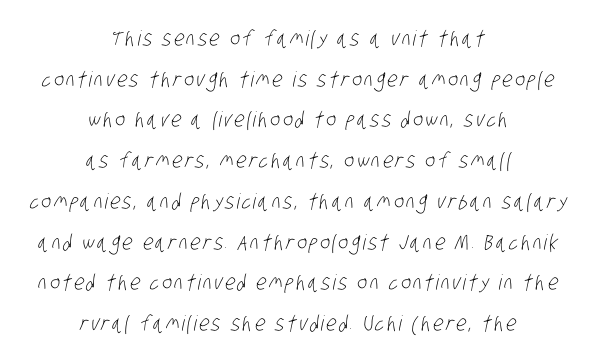
The image shows 21 px text type; set centered, loose line spacing (1.94x), not underlined.
